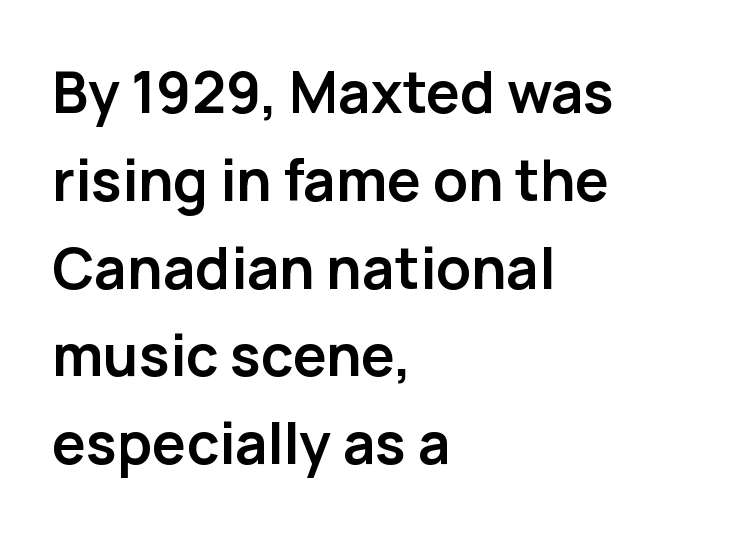
Q: Is the text bold? A: Yes.
Q: Is the text italic (slanted)? A: No, it is upright.
Q: Is the typeface a serif or a sans-serif typeface? A: Sans-serif.
Q: Is the text underlined? A: No.
Q: How is the paragraph aligned? A: Left-aligned.
Q: Is the spacing between letters normal or unusually wide? A: Normal.
Q: Is the spacing between lines tight, normal or loose? A: Normal.
Q: Width (condensed, normal, or wide)? A: Normal.
Q: Stroke contrast? A: Low.
Q: x-height? A: Medium.
Q: Monospaced? A: No.
